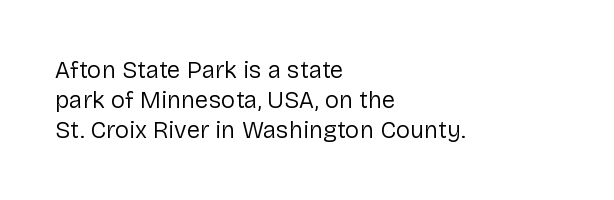
Q: Is the text bold? A: No.
Q: Is the text italic (slanted)? A: No, it is upright.
Q: Is the text underlined? A: No.
Q: How is the paragraph aligned? A: Left-aligned.
Q: Is the spacing between letters normal or unusually wide? A: Normal.
